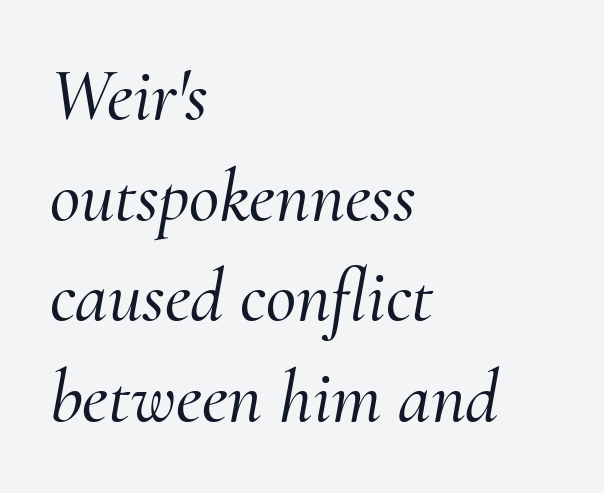
The image shows 74 px serif type, italic (leaning right); set left-aligned, normal line spacing (1.36x), normal letter spacing, not underlined; medium stroke contrast and a small x-height.
